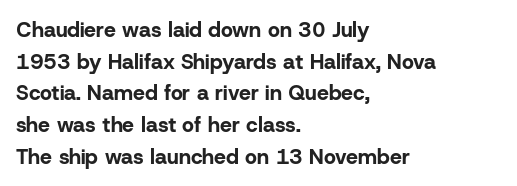
Q: Is the text bold? A: Yes.
Q: Is the text italic (slanted)? A: No, it is upright.
Q: Is the text underlined? A: No.
Q: How is the paragraph aligned? A: Left-aligned.
Q: Is the spacing between letters normal or unusually wide? A: Normal.
Q: Is the spacing between lines tight, normal or loose? A: Normal.
